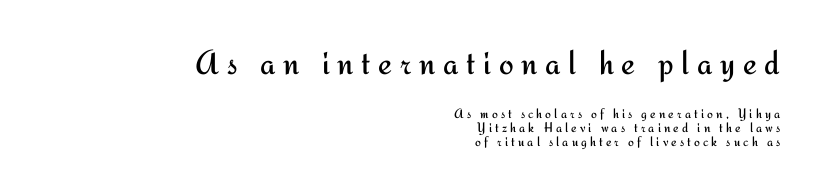
{"serif": "no", "italic": "no", "bold": "no", "weight": "regular", "width": "normal", "stroke_contrast": "medium", "x_height": "small", "monospaced": "no", "underline": "no", "align": "right", "line_spacing": "tight", "line_spacing_ratio": 1.0, "letter_spacing": "wide", "letter_spacing_em": 0.22, "larger_block": "first", "size_ratio": 2.5, "glyph_px": 35}
